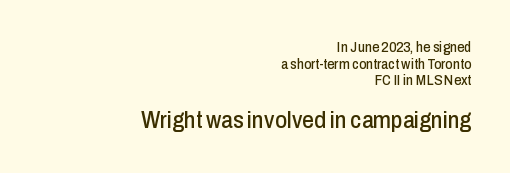
The image shows 23 px text type, upright; set right-aligned, line spacing 1.19x, normal letter spacing, not underlined; the second (bottom) block is 1.64x larger.
